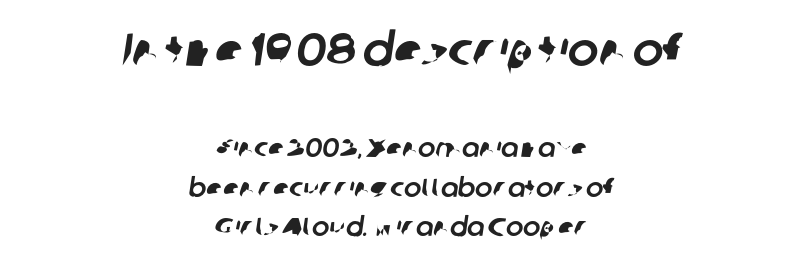
{"serif": "no", "width": "normal", "stroke_contrast": "low", "x_height": "medium", "monospaced": "no", "underline": "no", "align": "center", "line_spacing": "normal", "line_spacing_ratio": 1.51, "letter_spacing": "normal", "letter_spacing_em": 0.0, "larger_block": "first", "size_ratio": 1.77, "glyph_px": 46}
